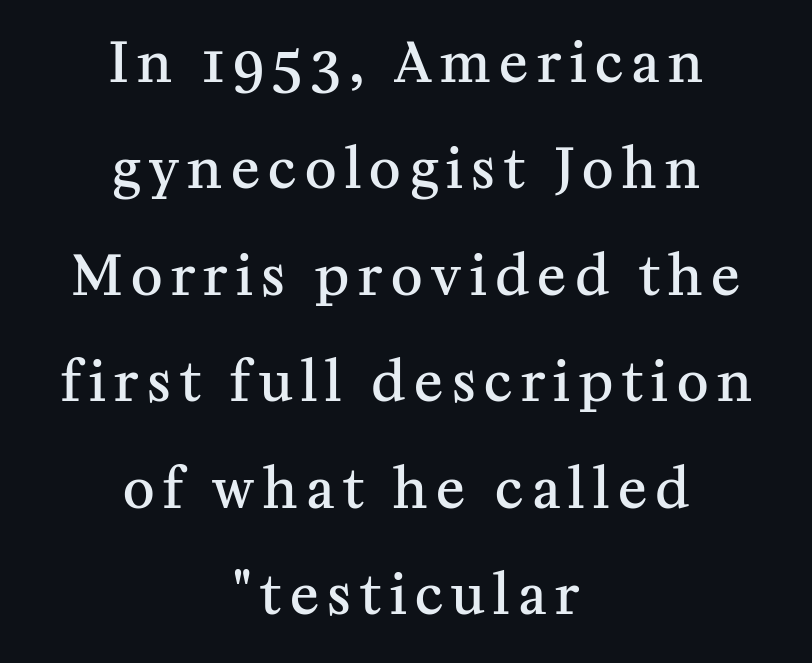
The image shows 54 px semibold serif type, upright; set centered, loose line spacing (1.97x), not underlined; medium stroke contrast and a medium x-height.
